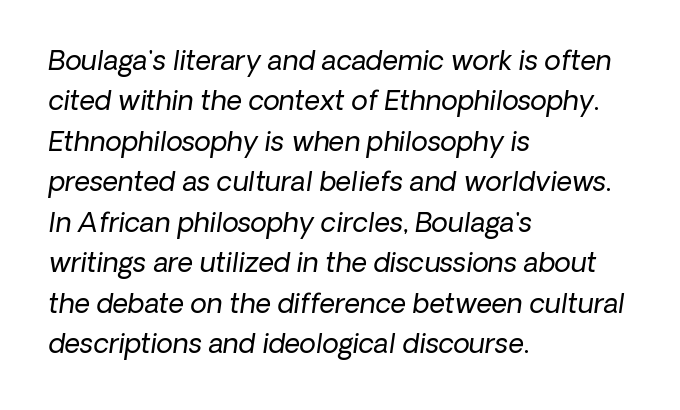
{"bold": "no", "underline": "no", "align": "left", "line_spacing": "normal", "line_spacing_ratio": 1.5, "letter_spacing": "normal", "letter_spacing_em": 0.0, "glyph_px": 27}
